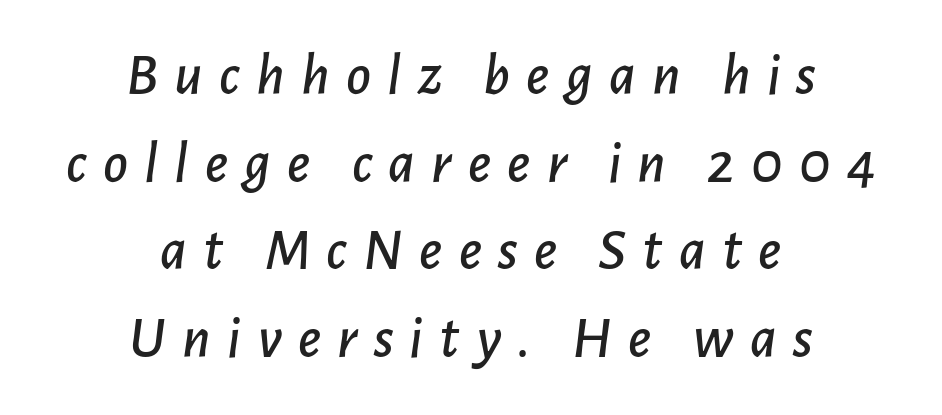
{"italic": "yes", "lean": "right", "slant_degrees": 7, "width": "normal", "stroke_contrast": "low", "x_height": "medium", "monospaced": "no", "underline": "no", "align": "center", "line_spacing": "normal", "line_spacing_ratio": 1.46, "letter_spacing": "wide", "letter_spacing_em": 0.27, "glyph_px": 60}
